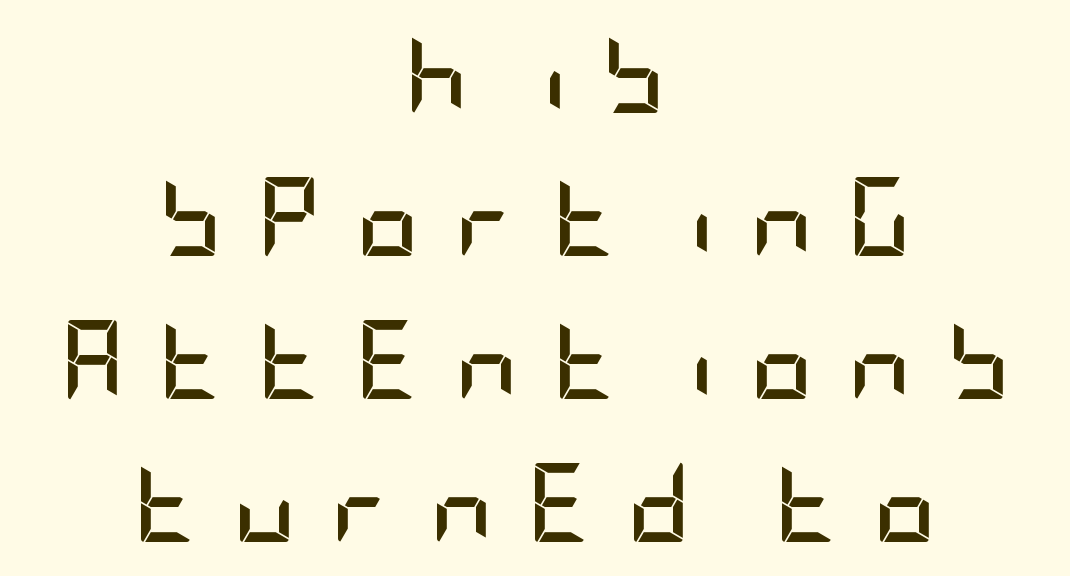
Q: Is the text bold? A: Yes.
Q: Is the text italic (slanted)? A: No, it is upright.
Q: Is the typeface a serif or a sans-serif typeface? A: Sans-serif.
Q: Is the text underlined? A: No.
Q: How is the paragraph aligned? A: Centered.
Q: Is the spacing between letters normal or unusually wide? A: Unusually wide.
Q: Width (condensed, normal, or wide)? A: Condensed.
Q: Stroke contrast? A: Low.
Q: x-height? A: Large.
